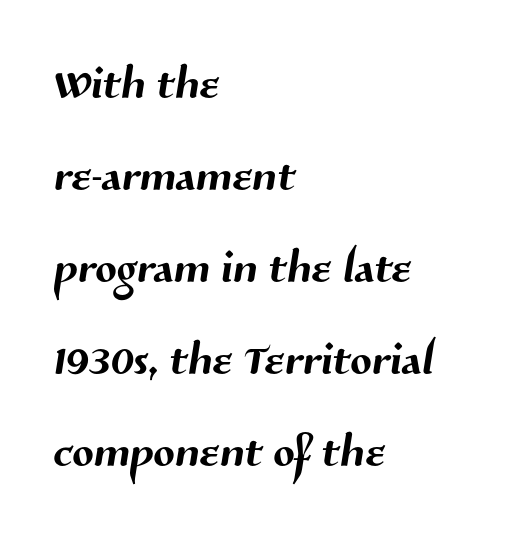
{"serif": "no", "width": "normal", "stroke_contrast": "medium", "x_height": "medium", "monospaced": "no", "underline": "no", "align": "left", "line_spacing": "normal", "line_spacing_ratio": 1.46, "letter_spacing": "normal", "letter_spacing_em": 0.0, "glyph_px": 63}
